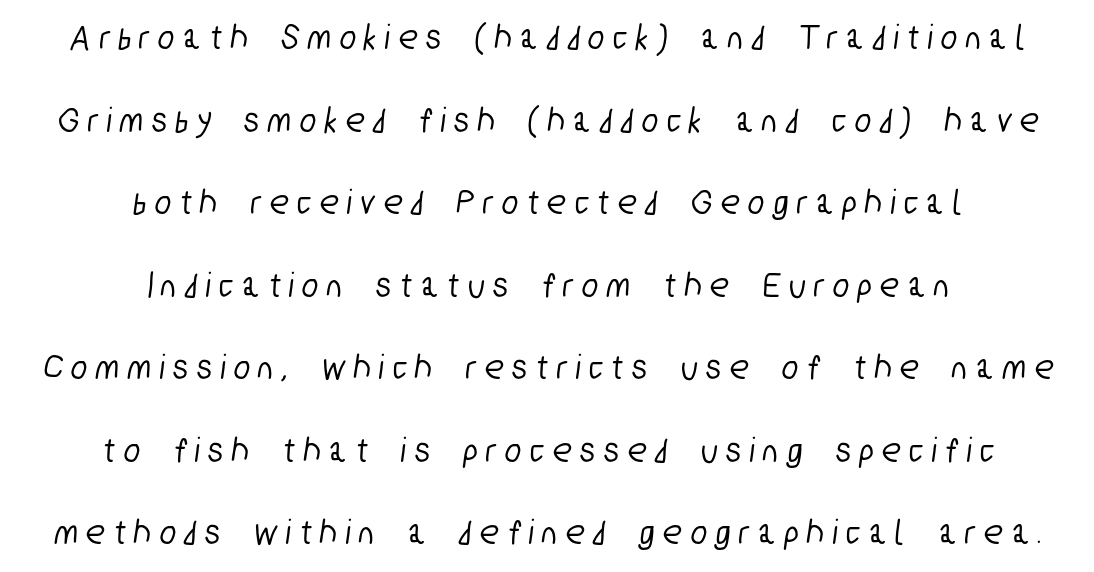
The typesetter chose a symmetrical, centered arrangement here. The designer dialed line spacing up above the default. Has an underline been added? It has not. The letters carry no serifs — their stems end cleanly without finishing strokes. A typesetter would call this proportional, since set widths differ per character. Between one letter and the next there's a generous, obvious gap.
